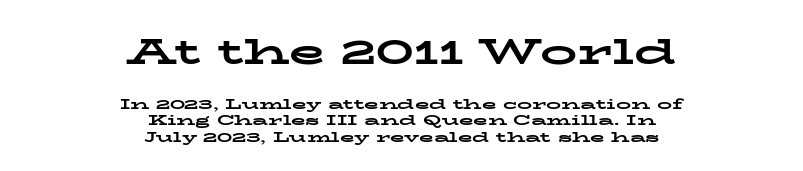
The paragraph has two soft edges and a firm central axis. Looks like regular typesetting: each glyph gets only the width it needs. The rendering shrinks the type as you move from the upper chunk to the lower. The face used here has the dense, thick strokes of a bold. Characters remain perfectly vertical along every line. Letterform terminals end in serifs throughout the passage.
